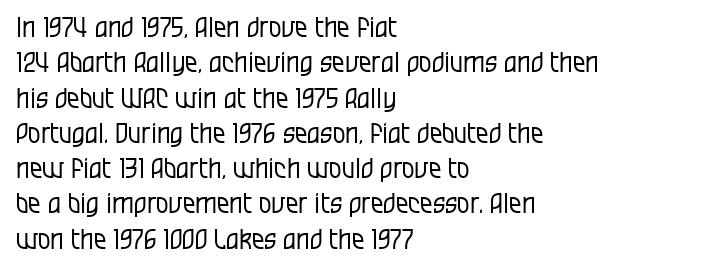
The weight would be labelled regular, book, light, or lighter still. Nope, no serifs anywhere on these letters. Is there much room between lines? A standard amount, neither cramped nor airy. The paragraph has a hard left edge and a soft right edge. Any mark beneath the type? The region is blank.
